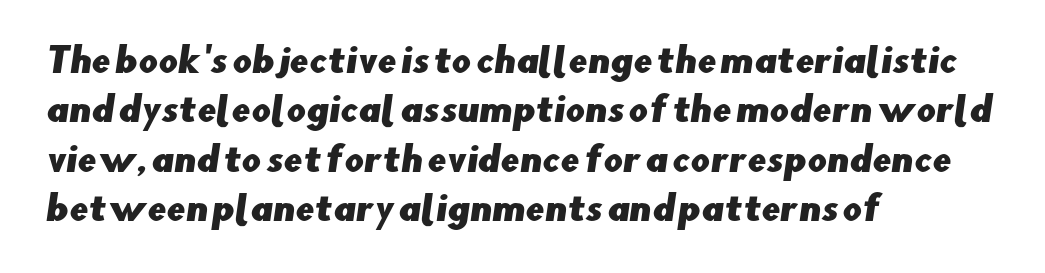
These lines stack with their left ends in a neat column. The letterforms sit shoulder to shoulder at normal distance. Looks like regular typesetting: each glyph gets only the width it needs. Each row of text sits above clean, open space. The letters carry no serifs — their stems end cleanly without finishing strokes. What's the leading like? Ordinary, nothing unusual.
